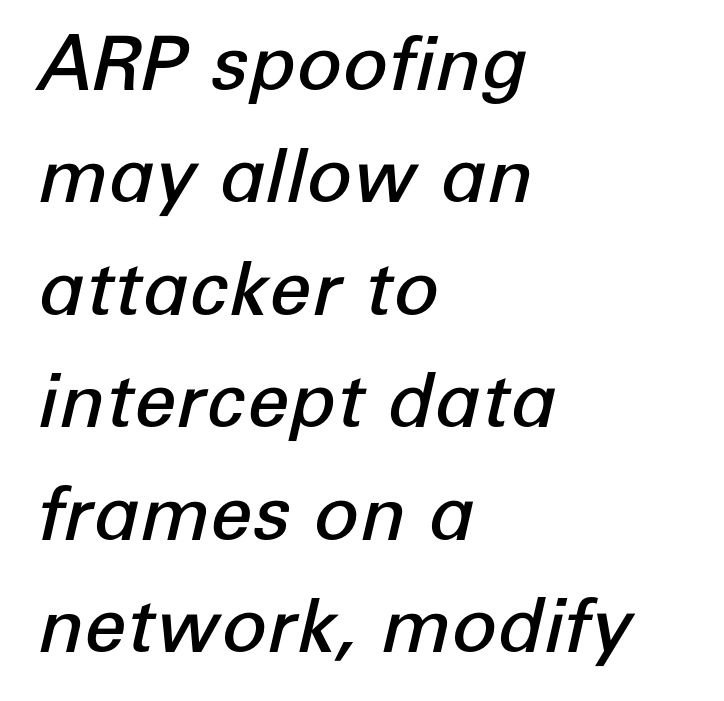
Q: Is the text bold? A: Semi-bold.
Q: Is the text italic (slanted)? A: Yes, it leans right by about 12 degrees.
Q: Is the text underlined? A: No.
Q: How is the paragraph aligned? A: Left-aligned.
Q: Is the spacing between letters normal or unusually wide? A: Normal.
Q: Is the spacing between lines tight, normal or loose? A: Normal.
Q: Width (condensed, normal, or wide)? A: Normal.
Q: Stroke contrast? A: Low.
Q: x-height? A: Medium.
Q: Monospaced? A: No.
